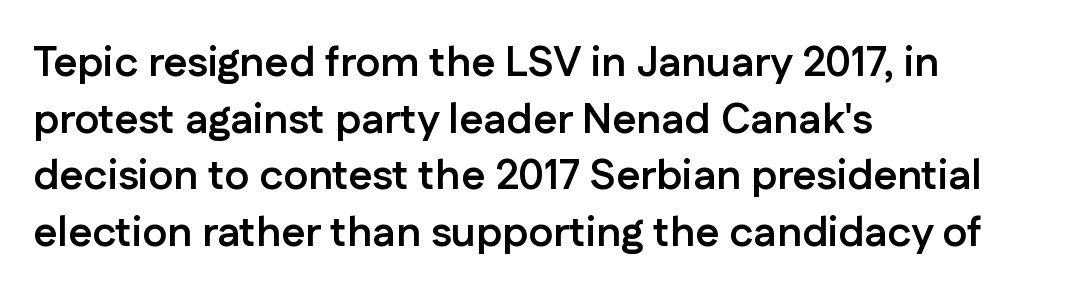
Q: Is the text bold? A: Yes.
Q: Is the text italic (slanted)? A: No, it is upright.
Q: Is the typeface a serif or a sans-serif typeface? A: Sans-serif.
Q: Is the text underlined? A: No.
Q: How is the paragraph aligned? A: Left-aligned.
Q: Is the spacing between letters normal or unusually wide? A: Normal.
Q: Is the spacing between lines tight, normal or loose? A: Normal.
Q: Width (condensed, normal, or wide)? A: Normal.
Q: Stroke contrast? A: Low.
Q: x-height? A: Medium.
Q: Monospaced? A: No.
